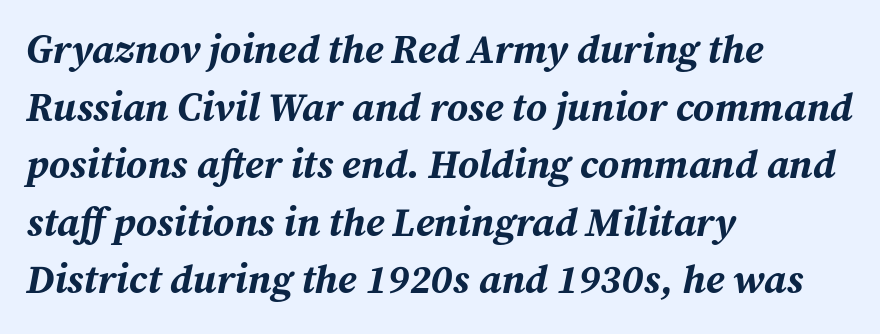
The image shows 40 px bold type, italic (leaning right); set left-aligned, normal line spacing (1.44x), normal letter spacing, not underlined; medium stroke contrast and a medium x-height.
